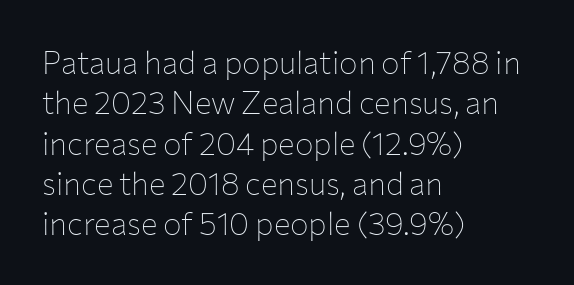
{"serif": "no", "italic": "no", "bold": "no", "weight": "thin", "width": "normal", "stroke_contrast": "low", "x_height": "medium", "monospaced": "no", "underline": "no", "align": "left", "line_spacing": "normal", "line_spacing_ratio": 1.3, "letter_spacing": "normal", "letter_spacing_em": 0.0, "glyph_px": 31}
